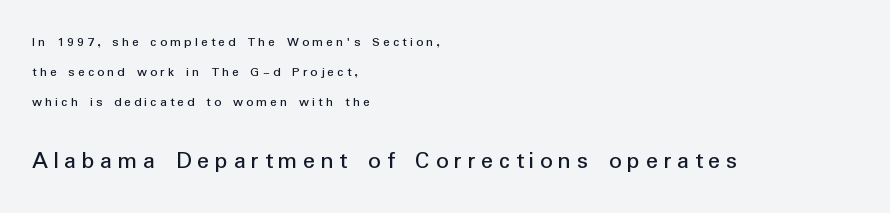
Q: Is the text italic (slanted)? A: No, it is upright.
Q: Is the text underlined? A: No.
Q: How is the paragraph aligned? A: Left-aligned.
Q: Is the spacing between letters normal or unusually wide? A: Unusually wide.
Q: Is the spacing between lines tight, normal or loose? A: Loose.
Q: Which block of text is set in a larger size, the first (top) or the second (bottom)? A: The second (bottom) one.
